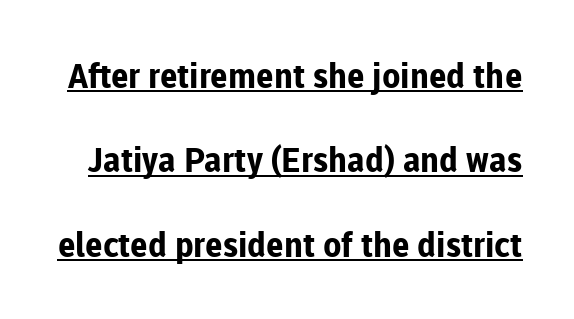
{"serif": "no", "italic": "no", "bold": "yes", "weight": "bold", "width": "normal", "stroke_contrast": "low", "x_height": "medium", "monospaced": "no", "underline": "yes", "line_spacing": "loose", "line_spacing_ratio": 2.48, "letter_spacing": "normal", "letter_spacing_em": 0.0, "glyph_px": 34}
